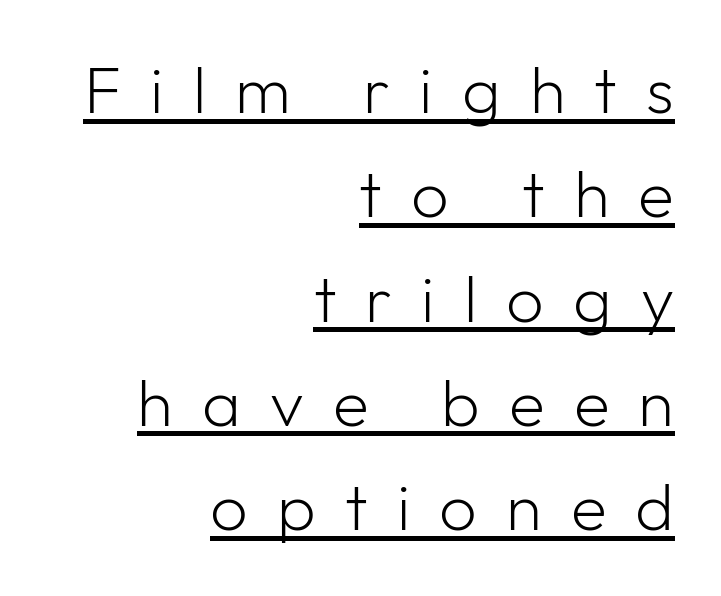
Looks like regular typesetting: each glyph gets only the width it needs. The type is letterspaced generously, with wide tracking. The passage shown stacks its lines at a standard gap. Caption: lettering with a line underneath.
